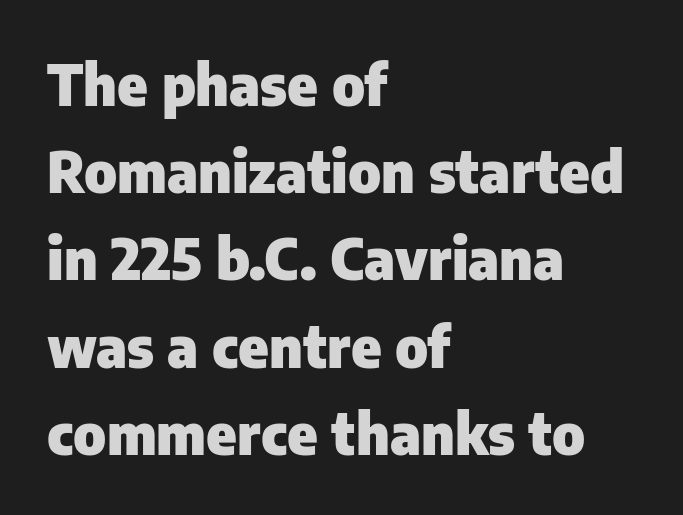
Do the characters align in a grid? No, the font is proportional. Between one letter and the next there's only the usual sliver of space. Pretty heavy lettering here — definitely bold. What kind of face is this? One without serifs — a sans. Anything drawn beneath the words? Only blank space.
